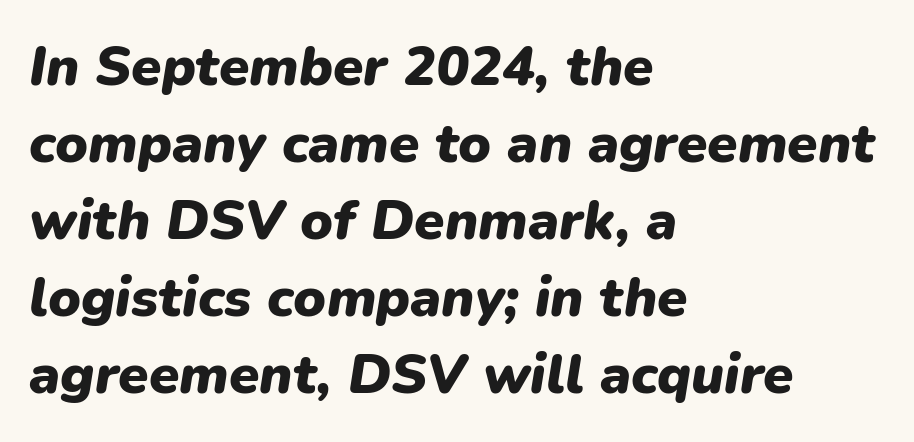
The image shows 55 px heavy type, italic (leaning right); set left-aligned, normal line spacing (1.4x), normal letter spacing, not underlined; low stroke contrast and a medium x-height.
